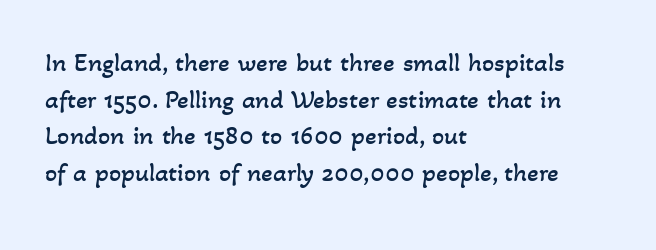
In terms of letterspacing, this is plain default setting. Check the space under the baseline: it is left empty. The typesetting does not lean heavy: it is not bold. In terms of leading, this rendering sits right in the middle.
